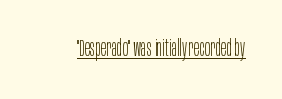
Q: Is the text bold? A: No.
Q: Is the text italic (slanted)? A: No, it is upright.
Q: Is the text underlined? A: Yes.
Q: Is the spacing between letters normal or unusually wide? A: Normal.
